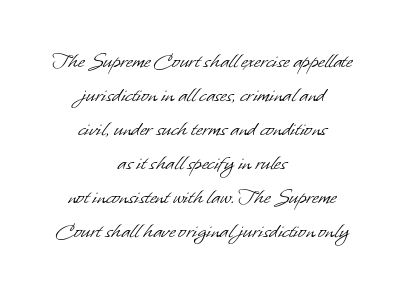
{"bold": "no", "underline": "no", "align": "center", "line_spacing": "normal", "line_spacing_ratio": 1.48, "letter_spacing": "normal", "letter_spacing_em": 0.0, "glyph_px": 23}
